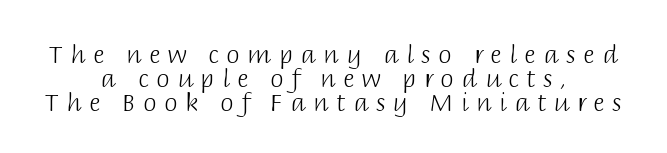
Q: Is the text bold? A: No.
Q: Is the text italic (slanted)? A: No, it is upright.
Q: Is the text underlined? A: No.
Q: How is the paragraph aligned? A: Centered.
Q: Is the spacing between letters normal or unusually wide? A: Unusually wide.
Q: Is the spacing between lines tight, normal or loose? A: Tight.
